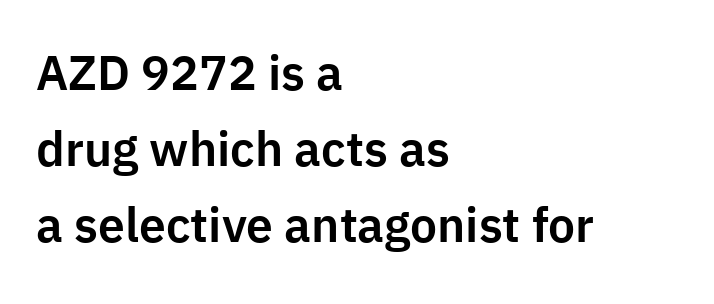
The image shows 48 px sans-serif type, upright; set left-aligned, normal line spacing (1.58x), normal letter spacing, not underlined; low stroke contrast and a medium x-height.
